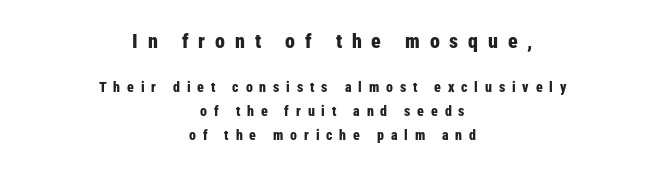
Q: Is the text bold? A: Yes.
Q: Is the text italic (slanted)? A: No, it is upright.
Q: Is the text underlined? A: No.
Q: How is the paragraph aligned? A: Centered.
Q: Is the spacing between letters normal or unusually wide? A: Unusually wide.
Q: Which block of text is set in a larger size, the first (top) or the second (bottom)? A: The first (top) one.
